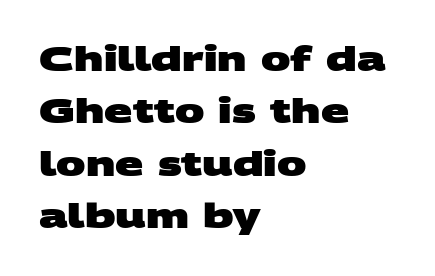
{"serif": "no", "bold": "yes", "weight": "heavy", "width": "wide", "stroke_contrast": "medium", "x_height": "large", "monospaced": "no", "underline": "no", "align": "left", "line_spacing": "normal", "line_spacing_ratio": 1.59, "letter_spacing": "normal", "letter_spacing_em": 0.0, "glyph_px": 33}
